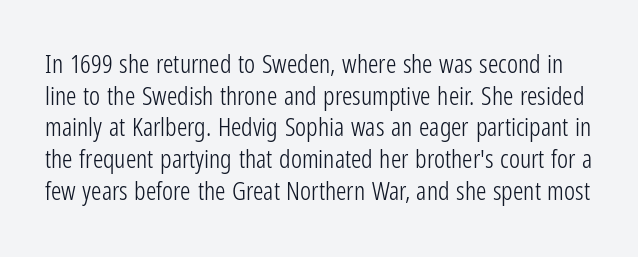
The image shows 26 px text type, upright; set line spacing 1.22x, normal letter spacing, not underlined.
